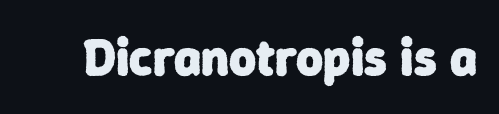
Proportional: the letters do not fall into vertical columns. These words are printed bold, with thick strokes throughout. The letters carry no serifs — their stems end cleanly without finishing strokes. Spacing between characters is what you'd get straight out of the box. Check under the words: just untouched page.
